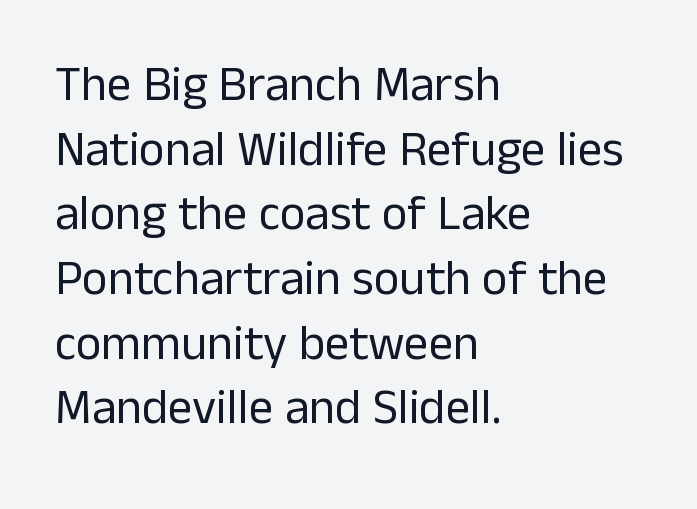
You could not count columns in this text — the font is proportionally spaced. Horizontal alignment here is leftward, the default for most running prose. What stands out about the letter spacing? Nothing — it is the standard amount. Letters have the restrained weight of plain body copy at most. This sample uses a sans-serif face.
